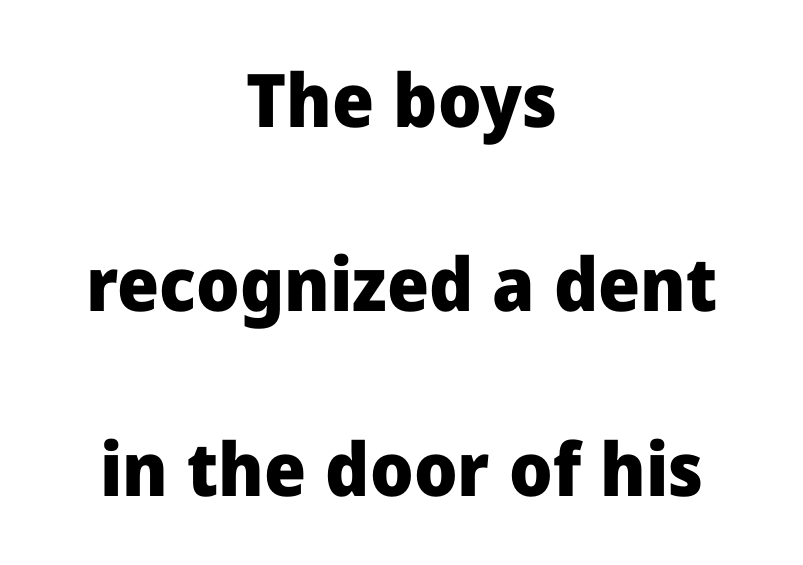
The image shows 74 px heavy sans-serif type, upright; set centered, loose line spacing (2.49x), normal letter spacing, not underlined; low stroke contrast and a medium x-height.
